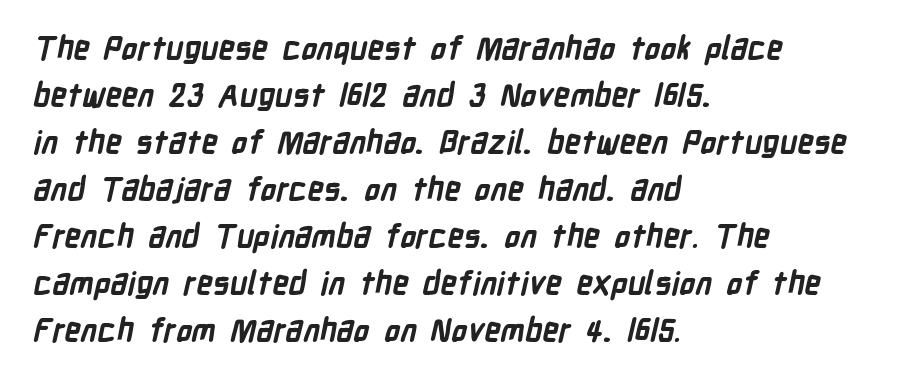
The image shows 32 px bold, condensed sans-serif type; set left-aligned, normal line spacing (1.47x), normal letter spacing, not underlined; low stroke contrast and a medium x-height.
